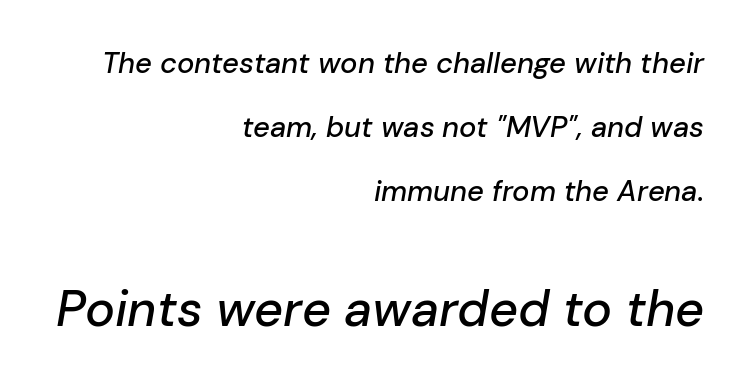
Designer's note — italics engaged. This rendering uses right alignment, leaving the left contour irregular. Line spacing here is loose. Standard letterfit; no display-style spreading of the glyphs.
